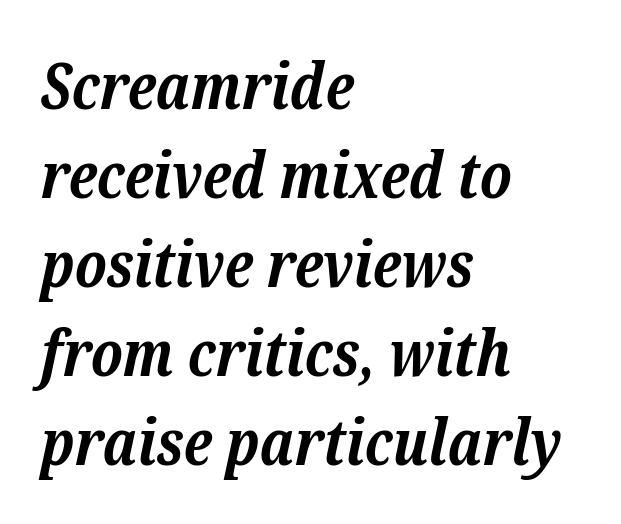
Would a proofreader flag this as italicized? Yes. These lines keep a tight, regular rhythm from letter to letter. This block has exactly the height ordinary leading produces. As a designer I'd log this as weight 700, bold. Line beginnings align vertically; line endings do not.
